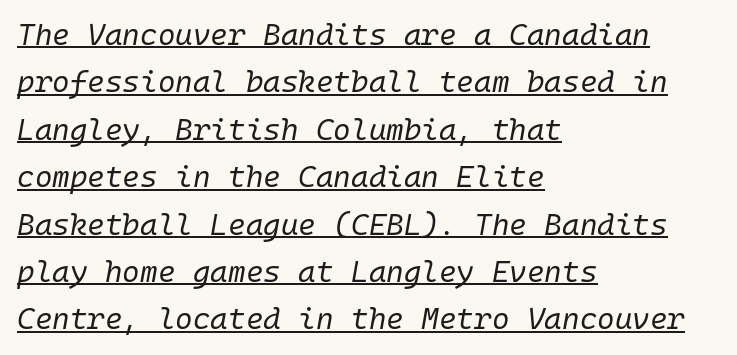
Quick note: underline on. Standard letterfit; no display-style spreading of the glyphs. An italicized treatment has been applied to the whole sample. Does the copy run flush right? No — it runs flush left. Successive baselines arrive at the customary interval.
